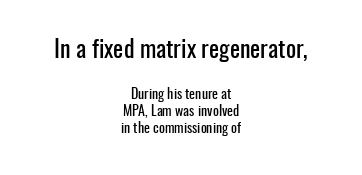
The image shows 24 px text type, upright; set centered, line spacing 1.23x, normal letter spacing, not underlined; the first (top) block is 1.71x larger.
